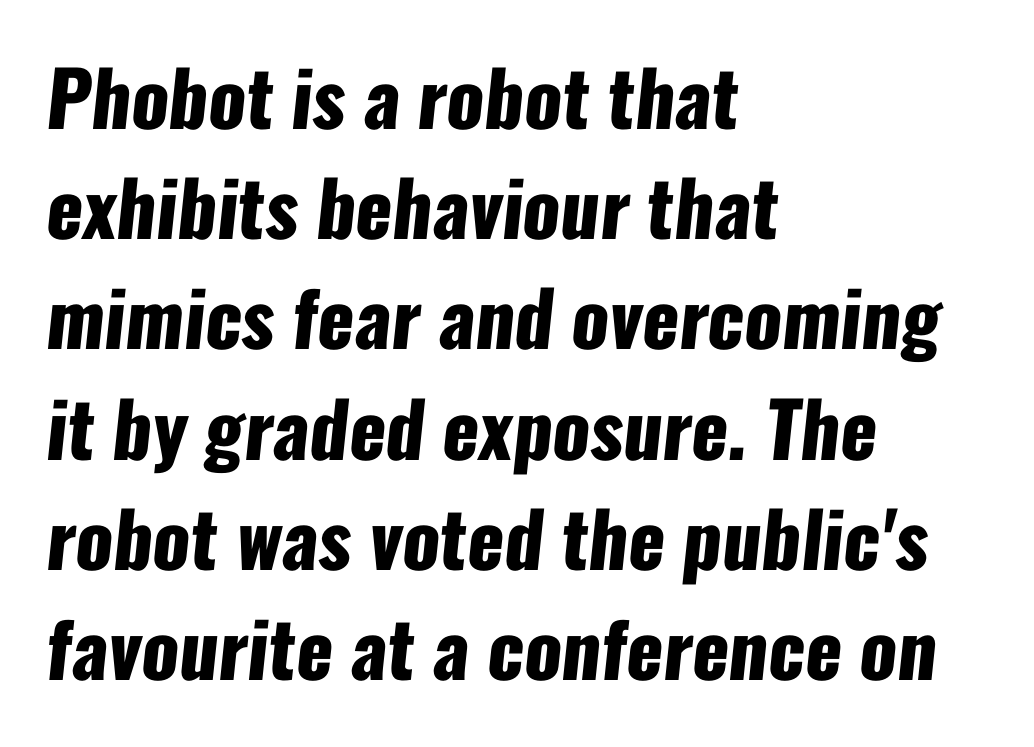
{"serif": "no", "bold": "yes", "weight": "heavy", "width": "condensed", "stroke_contrast": "low", "x_height": "medium", "monospaced": "no", "underline": "no", "align": "left", "line_spacing": "normal", "line_spacing_ratio": 1.45, "letter_spacing": "normal", "letter_spacing_em": 0.0, "glyph_px": 76}
